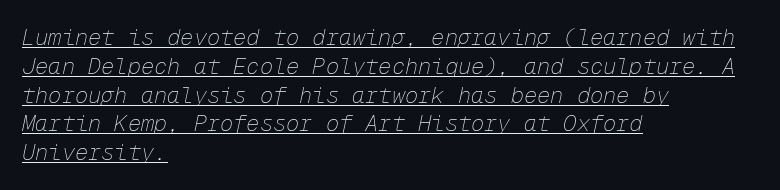
Tall strokes in this sample are angled rather than plumb. The specimen includes a rule beneath the text block's lines. The vertical gap from one line to the next is medium. Weight: not bold — regular or lighter.
